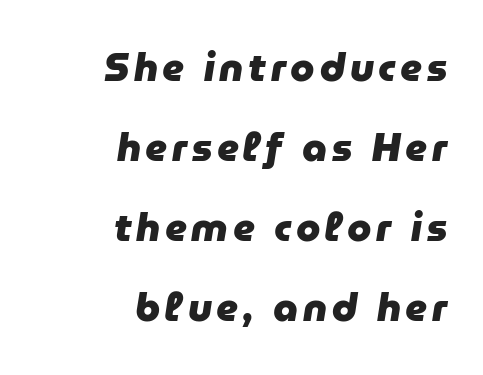
The image shows 39 px heavy type, italic (leaning right); set right-aligned, loose line spacing (2.05x), not underlined; low stroke contrast and a medium x-height.
